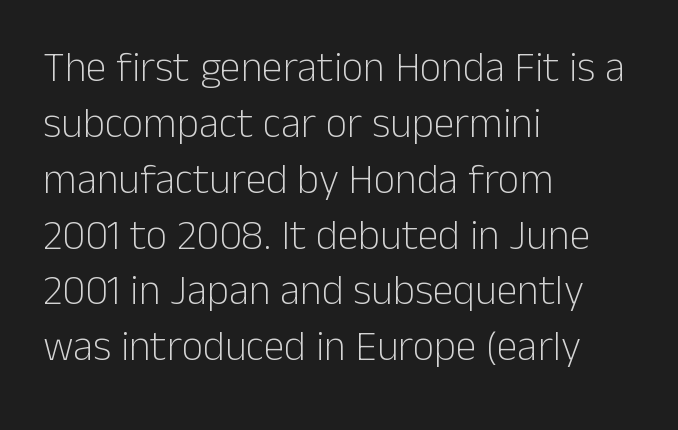
{"serif": "no", "italic": "no", "bold": "no", "weight": "light", "width": "normal", "stroke_contrast": "low", "x_height": "medium", "monospaced": "no", "underline": "no", "align": "left", "line_spacing": "normal", "line_spacing_ratio": 1.33, "letter_spacing": "normal", "letter_spacing_em": 0.0, "glyph_px": 42}
